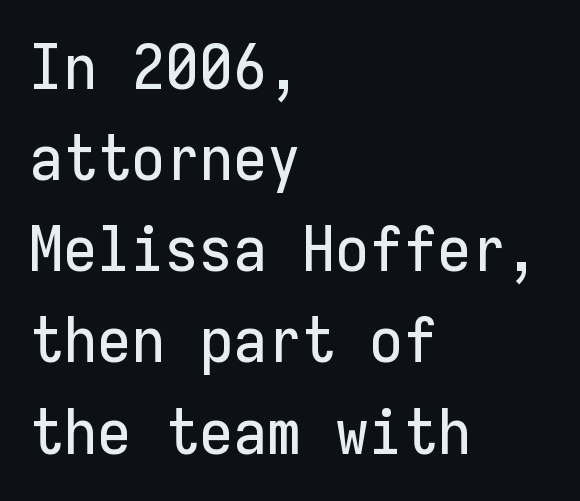
The image shows 62 px sans-serif type, upright, monospaced; set left-aligned, normal line spacing (1.47x), normal letter spacing, not underlined; low stroke contrast and a medium x-height.
